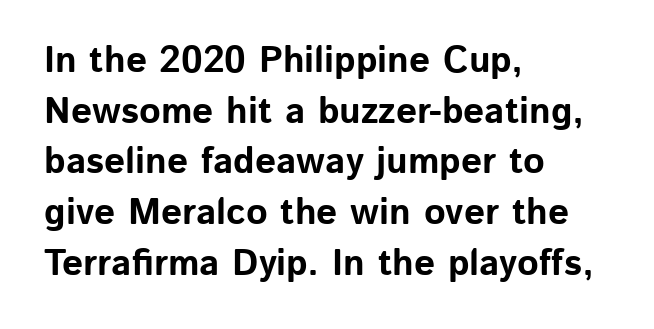
Q: Is the text bold? A: Yes.
Q: Is the text italic (slanted)? A: No, it is upright.
Q: Is the typeface a serif or a sans-serif typeface? A: Sans-serif.
Q: Is the text underlined? A: No.
Q: How is the paragraph aligned? A: Left-aligned.
Q: Is the spacing between letters normal or unusually wide? A: Normal.
Q: Is the spacing between lines tight, normal or loose? A: Normal.
Q: Width (condensed, normal, or wide)? A: Normal.
Q: Stroke contrast? A: Low.
Q: x-height? A: Medium.
Q: Monospaced? A: No.
